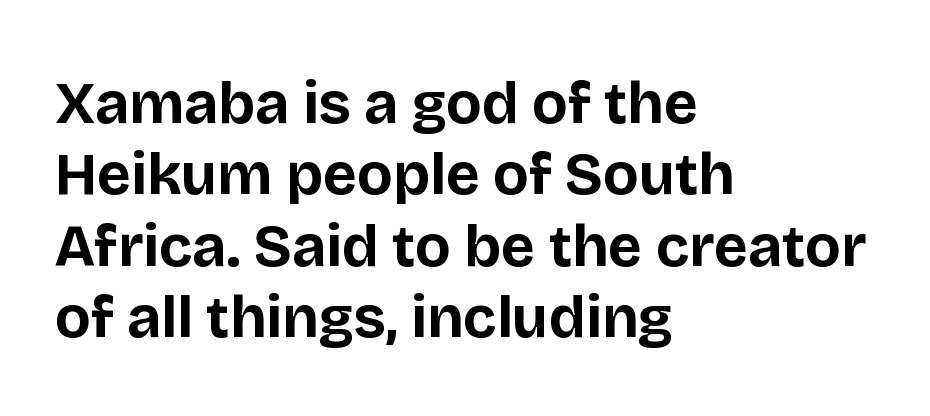
{"serif": "no", "italic": "no", "bold": "yes", "weight": "bold", "width": "normal", "stroke_contrast": "low", "x_height": "large", "monospaced": "no", "underline": "no", "align": "left", "line_spacing_ratio": 1.21, "letter_spacing": "normal", "letter_spacing_em": 0.0, "glyph_px": 59}
